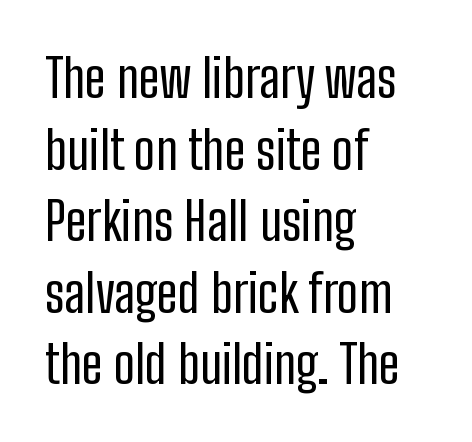
Q: Is the text bold? A: No.
Q: Is the text italic (slanted)? A: No, it is upright.
Q: Is the typeface a serif or a sans-serif typeface? A: Sans-serif.
Q: Is the text underlined? A: No.
Q: How is the paragraph aligned? A: Left-aligned.
Q: Is the spacing between letters normal or unusually wide? A: Normal.
Q: Is the spacing between lines tight, normal or loose? A: Normal.
Q: Width (condensed, normal, or wide)? A: Condensed.
Q: Stroke contrast? A: Low.
Q: x-height? A: Medium.
Q: Monospaced? A: No.
